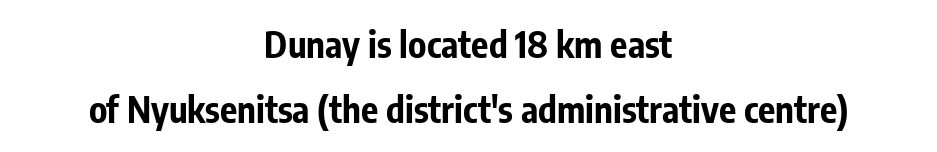
Is there any slant? The stems are plumb. Does extra space separate the letters? No, they use regular spacing. Look at the stroke-to-counter ratio: heavy, a bold. The passage is arranged like a title page — every line centered. Underline: absent. The face used here is a sans, in the tradition of grotesques and geometrics.
